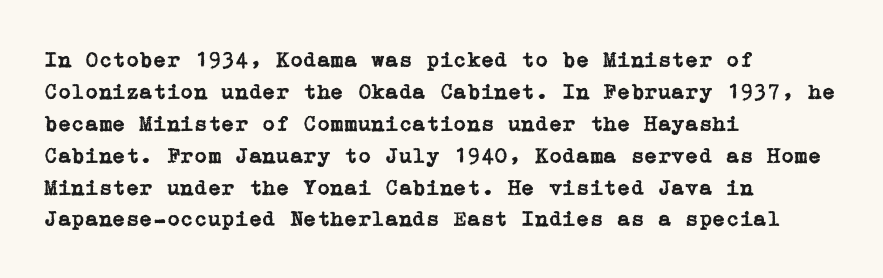
Left-aligned paragraph, ragged on the right. Rendered with straight, roman letterforms. Successive baselines arrive at the customary interval. Descenders are the only things crossing below the line. Is the letter spacing exaggerated? No — it looks like the ordinary default.
